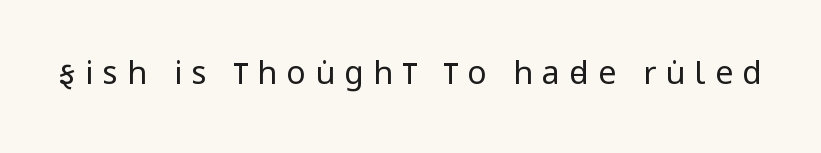
Q: Is the text bold? A: No.
Q: Is the text italic (slanted)? A: No, it is upright.
Q: Is the typeface a serif or a sans-serif typeface? A: Sans-serif.
Q: Is the text underlined? A: No.
Q: Is the spacing between letters normal or unusually wide? A: Unusually wide.
Q: Width (condensed, normal, or wide)? A: Condensed.
Q: Stroke contrast? A: Low.
Q: x-height? A: Large.
Q: Monospaced? A: No.
